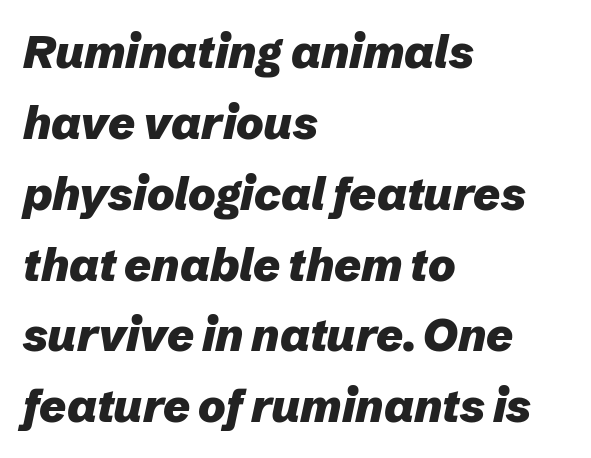
Quick note: italic. Each glyph is drawn with heavy, bold strokes. The letters sit at their default tracking, neither squeezed nor spread. How would I describe the line gaps? Plain and ordinary.
